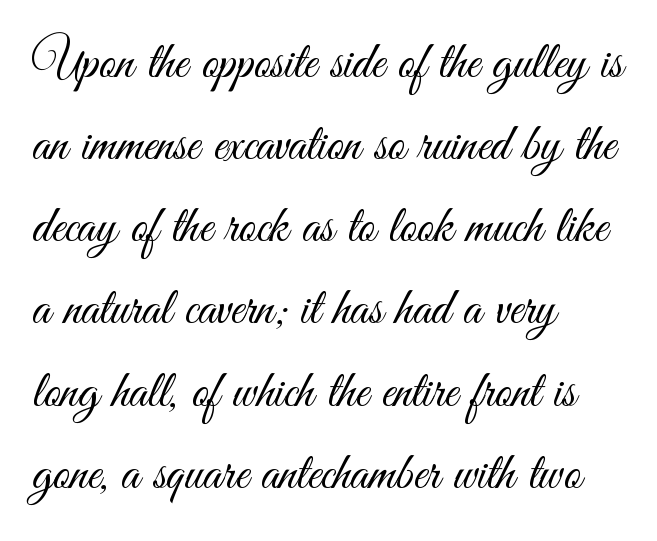
The image shows 52 px light, condensed sans-serif type; set left-aligned, normal line spacing (1.58x), normal letter spacing, not underlined; medium stroke contrast and a small x-height.
